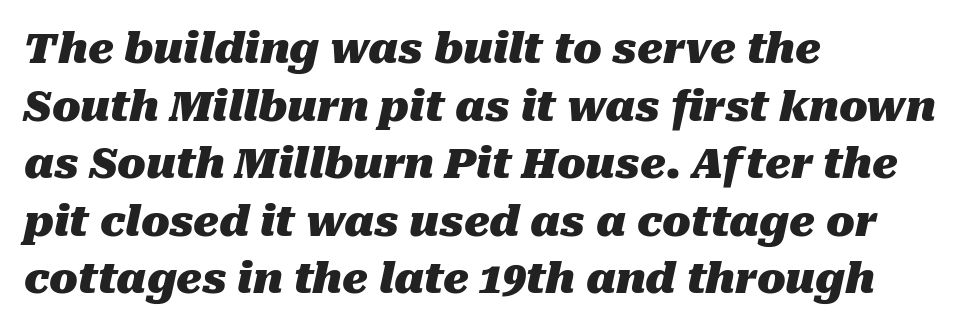
The letterforms sit shoulder to shoulder at normal distance. The passage shown is not underscored anywhere. Designer's note — italics engaged. This block has exactly the height ordinary leading produces. You could not count columns in this text — the font is proportionally spaced.
